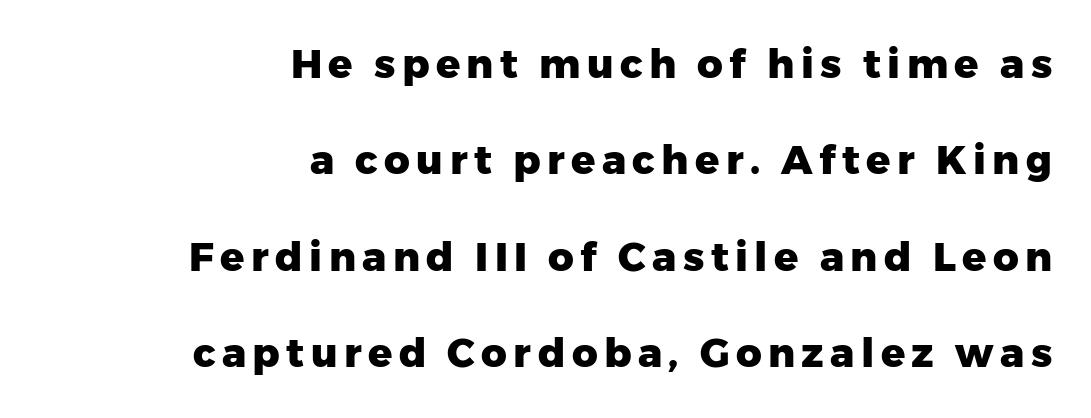
The leading is generous, giving the passage an open texture. Serifs: no, the terminals of the letterforms are clean. The baseline area is clear. Posture: straight, roman, zero tilt. Each line ends at the same right margin while the left side varies. The face used here has the dense, thick strokes of a bold.
